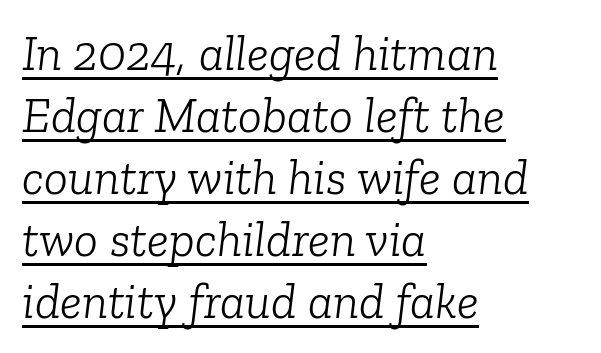
Compared with undecorated copy, this sample adds a rule below the words. The face used here is proportionally spaced, like ordinary book or web type. The typeface chosen for these lines features serifs. The letters are slanted; this is an italic face. The rendering anchors every line to the left-hand side. Observe the ordinary spacing: letters are neighbours, not strangers.
